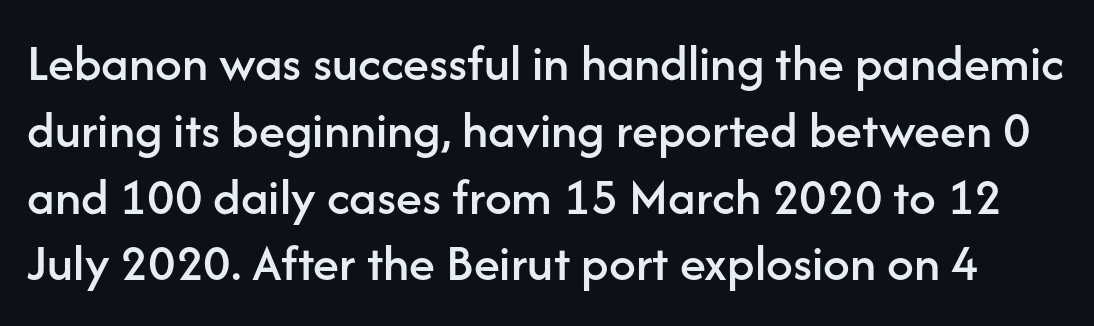
The image shows 53 px sans-serif type, upright; set normal line spacing (1.26x), normal letter spacing, not underlined; low stroke contrast and a medium x-height.
